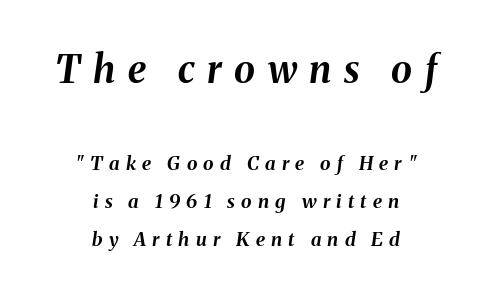
{"italic": "yes", "lean": "right", "slant_degrees": 8, "bold": "yes", "weight": "bold", "width": "normal", "stroke_contrast": "medium", "x_height": "medium", "monospaced": "no", "underline": "no", "align": "center", "line_spacing": "loose", "line_spacing_ratio": 2.0, "letter_spacing": "wide", "letter_spacing_em": 0.33, "larger_block": "first", "size_ratio": 2.0, "glyph_px": 38}
